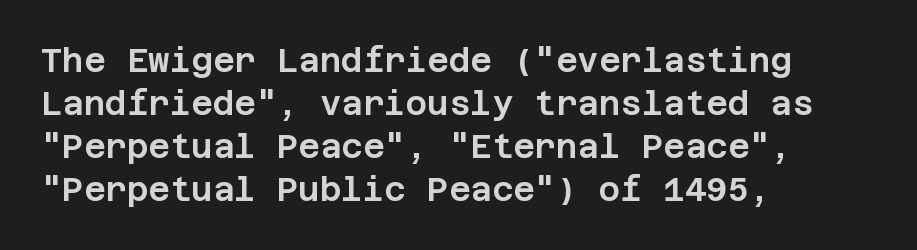
{"serif": "no", "italic": "no", "width": "normal", "stroke_contrast": "low", "x_height": "large", "underline": "no", "align": "left", "line_spacing": "normal", "line_spacing_ratio": 1.3, "letter_spacing": "normal", "letter_spacing_em": 0.0, "glyph_px": 33}
